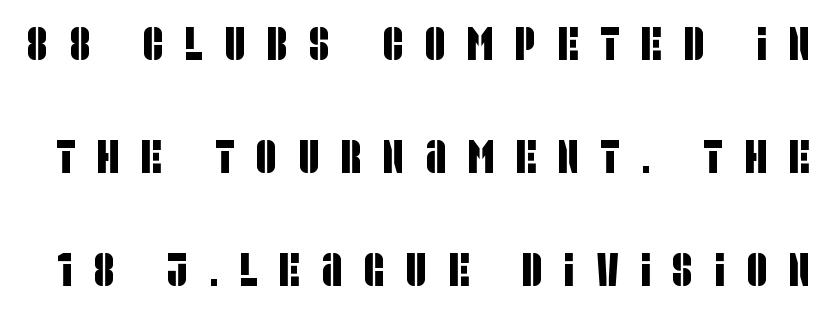
{"serif": "no", "width": "condensed", "stroke_contrast": "low", "x_height": "large", "monospaced": "no", "underline": "no", "line_spacing": "loose", "line_spacing_ratio": 2.46, "letter_spacing": "wide", "letter_spacing_em": 0.46, "glyph_px": 46}
